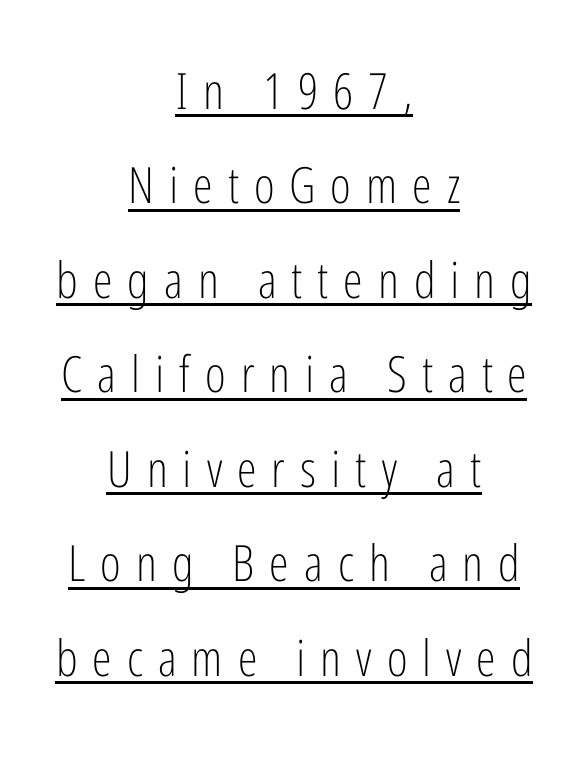
Every character sits straight up, as roman type does. Vertical stems look standard width or narrower in stroke. The tracking jumps out immediately: characters are airy and widely separated. Caption: lettering with a line underneath. Regarding serifs, this sample does without them.
